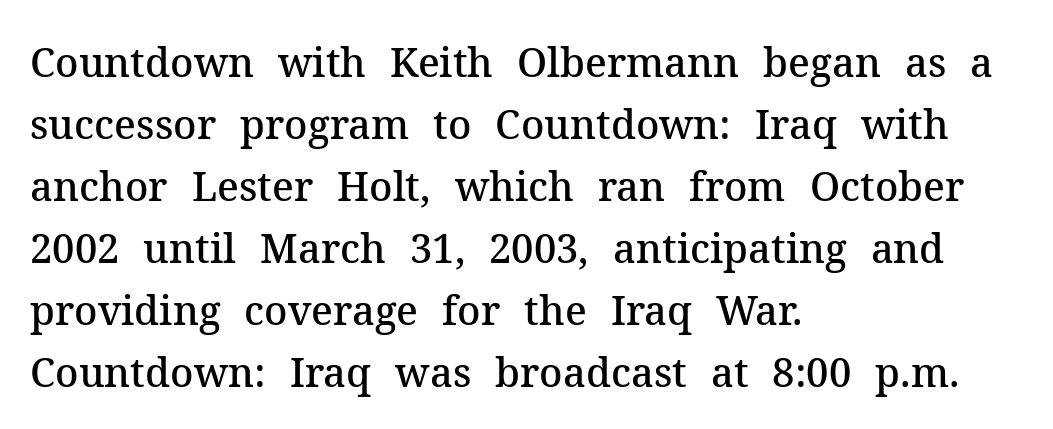
This sample uses a serif face. A fair bit of extra ink — the face is semibold, not bold. In CSS terms this would be text-align: left. There is no visible air inserted between adjacent glyphs. Spacing verdict: proportional, widths tailored to each character.
